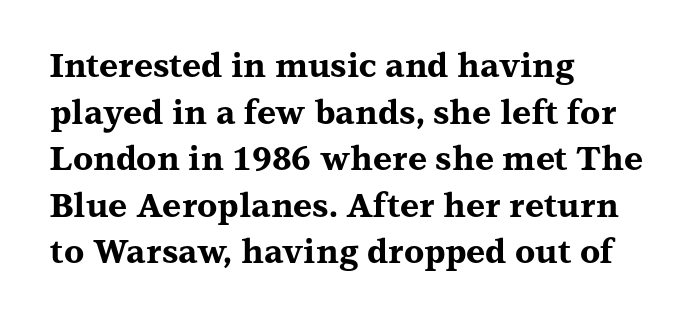
Q: Is the text bold? A: Yes.
Q: Is the text italic (slanted)? A: No, it is upright.
Q: Is the typeface a serif or a sans-serif typeface? A: Serif.
Q: Is the text underlined? A: No.
Q: How is the paragraph aligned? A: Left-aligned.
Q: Is the spacing between letters normal or unusually wide? A: Normal.
Q: Is the spacing between lines tight, normal or loose? A: Normal.
Q: Width (condensed, normal, or wide)? A: Wide.
Q: Stroke contrast? A: Medium.
Q: x-height? A: Medium.
Q: Monospaced? A: No.
